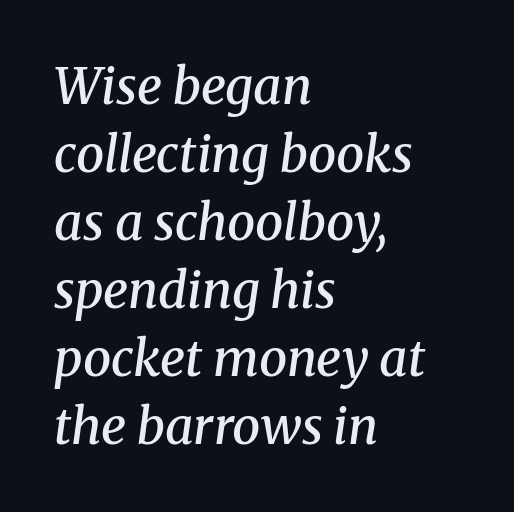
The image shows 50 px semibold serif type, italic (leaning right); set left-aligned, normal line spacing (1.36x), normal letter spacing, not underlined; medium stroke contrast and a medium x-height.
